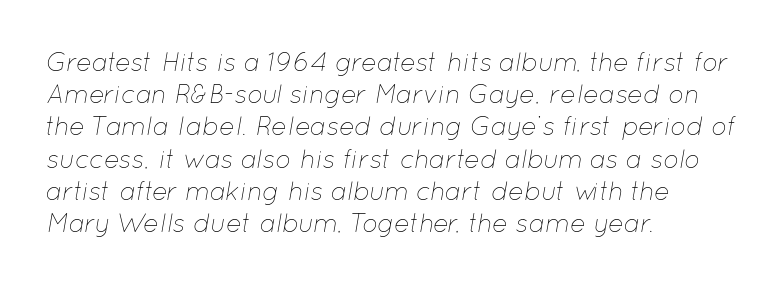
The image shows 26 px text type, italic (leaning right); set left-aligned, line spacing 1.24x, normal letter spacing, not underlined.
